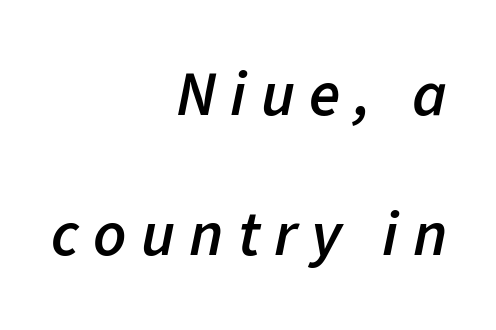
{"italic": "yes", "lean": "right", "slant_degrees": 11, "bold": "semi", "weight": "semibold", "width": "normal", "stroke_contrast": "low", "x_height": "medium", "monospaced": "no", "underline": "no", "align": "right", "line_spacing": "loose", "line_spacing_ratio": 2.18, "letter_spacing": "wide", "letter_spacing_em": 0.22, "glyph_px": 64}
